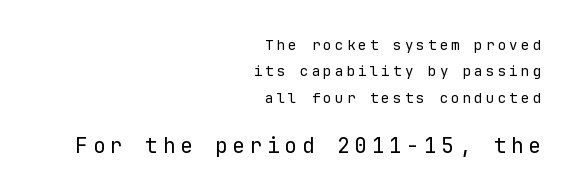
Note: smaller setting up top, larger setting below. Tracking value appears strongly positive — letters spread wide. The lettering holds an erect, upright posture throughout. Check the space under the baseline: it is left empty.
